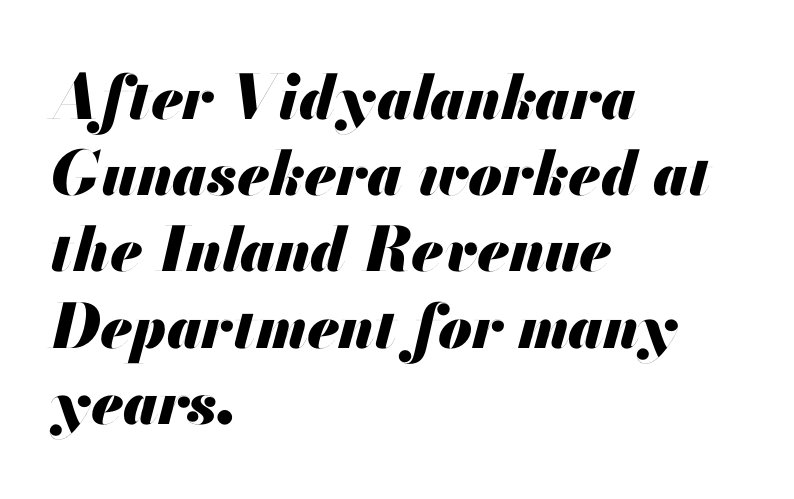
Q: Is the text bold? A: Yes.
Q: Is the text italic (slanted)? A: Yes, it leans right by about 13 degrees.
Q: Is the text underlined? A: No.
Q: How is the paragraph aligned? A: Left-aligned.
Q: Is the spacing between letters normal or unusually wide? A: Normal.
Q: Is the spacing between lines tight, normal or loose? A: Normal.
Q: Width (condensed, normal, or wide)? A: Normal.
Q: Stroke contrast? A: Medium.
Q: x-height? A: Small.
Q: Monospaced? A: No.
